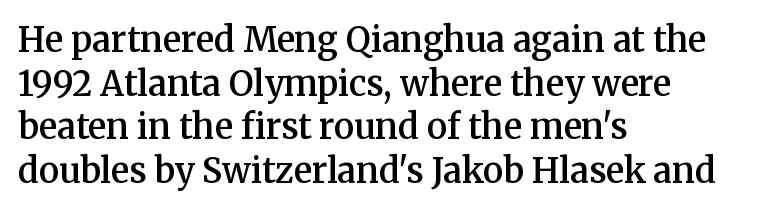
Q: Is the text bold? A: Semi-bold.
Q: Is the text italic (slanted)? A: No, it is upright.
Q: Is the typeface a serif or a sans-serif typeface? A: Serif.
Q: Is the text underlined? A: No.
Q: How is the paragraph aligned? A: Left-aligned.
Q: Is the spacing between letters normal or unusually wide? A: Normal.
Q: Is the spacing between lines tight, normal or loose? A: Normal.
Q: Width (condensed, normal, or wide)? A: Normal.
Q: Stroke contrast? A: Medium.
Q: x-height? A: Medium.
Q: Monospaced? A: No.
